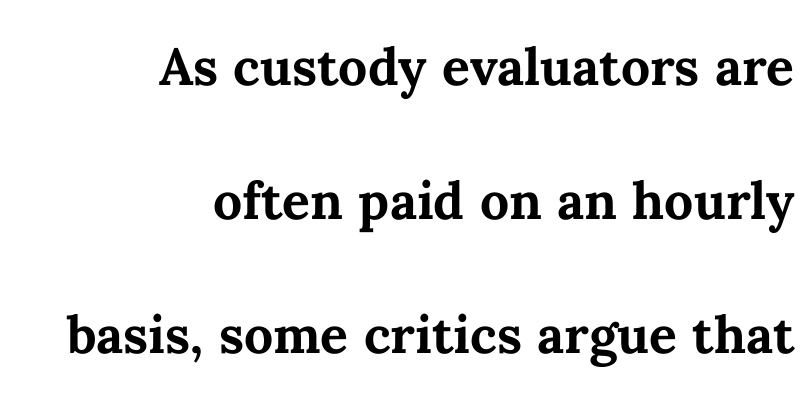
Q: Is the text bold? A: Yes.
Q: Is the text italic (slanted)? A: No, it is upright.
Q: Is the text underlined? A: No.
Q: How is the paragraph aligned? A: Right-aligned.
Q: Is the spacing between letters normal or unusually wide? A: Normal.
Q: Is the spacing between lines tight, normal or loose? A: Loose.
Q: Width (condensed, normal, or wide)? A: Normal.
Q: Stroke contrast? A: Medium.
Q: x-height? A: Medium.
Q: Monospaced? A: No.
